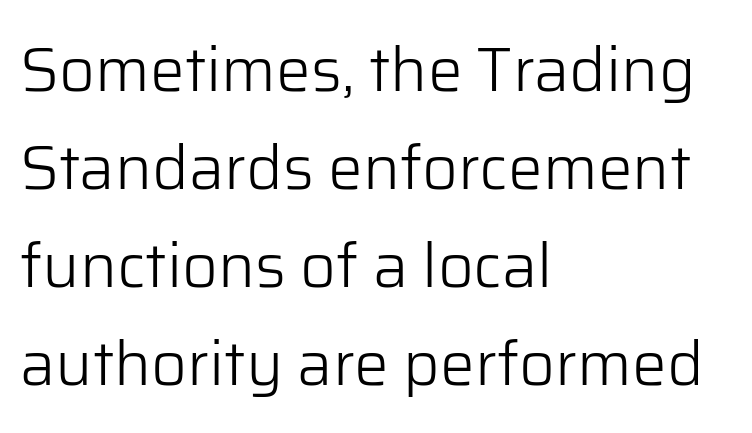
The type is set solid horizontally, with unmodified tracking. These lines sit exactly where default settings would place them. The space directly below the letters is spotless. A roman cut, with each character standing at attention. Weight: not bold — regular or lighter. Spacing verdict: proportional, widths tailored to each character.
